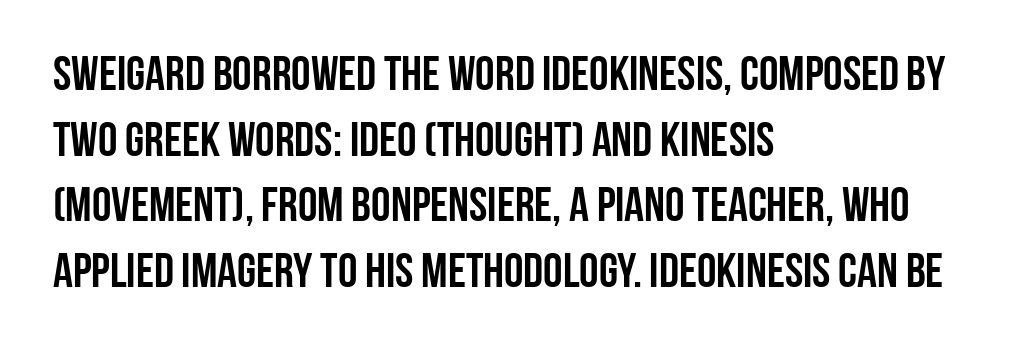
The area under the type is left untouched. The lettering holds an erect, upright posture throughout. Each letter keeps its own natural width here, so spacing adapts to shape. Short and long lines alike share a common starting point at left. These lines keep a tight, regular rhythm from letter to letter.
